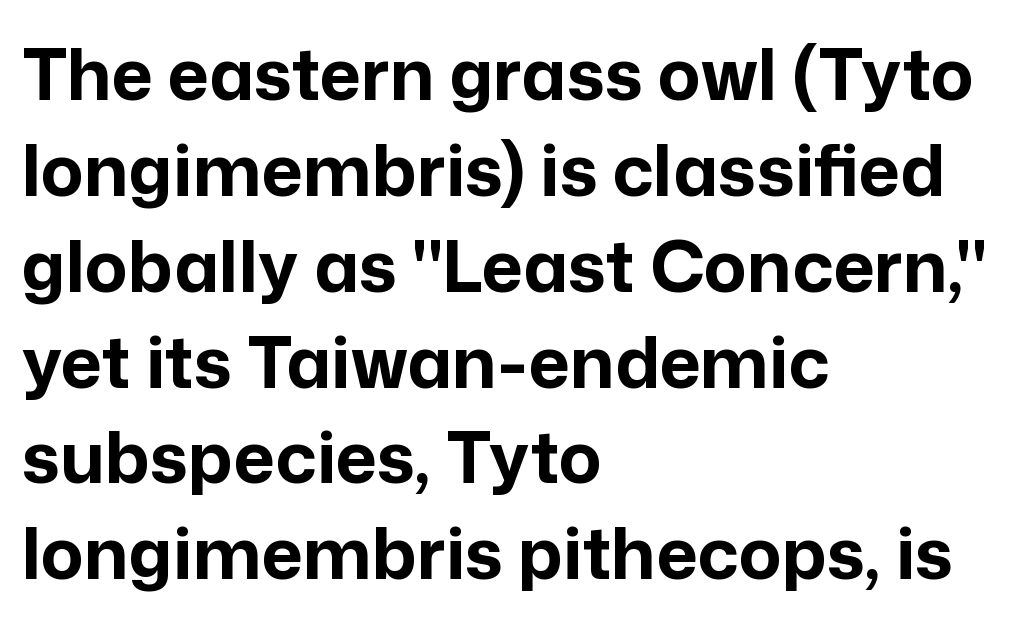
The image shows 71 px bold sans-serif type, upright; set left-aligned, normal line spacing (1.35x), normal letter spacing, not underlined; low stroke contrast and a medium x-height.
